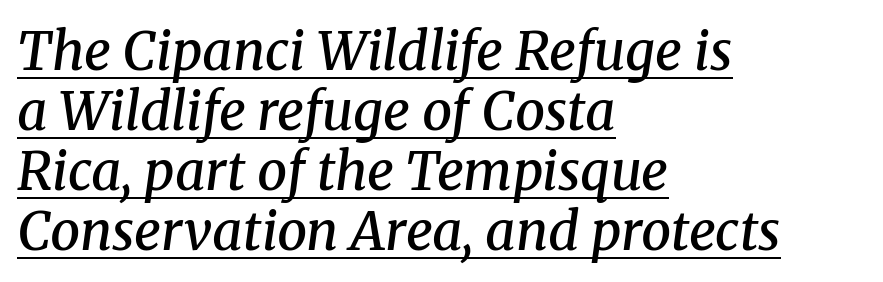
{"serif": "yes", "italic": "yes", "lean": "right", "slant_degrees": 8, "bold": "semi", "weight": "semibold", "width": "normal", "stroke_contrast": "medium", "x_height": "medium", "monospaced": "no", "underline": "yes", "align": "left", "line_spacing": "tight", "line_spacing_ratio": 1.13, "letter_spacing": "normal", "letter_spacing_em": 0.0, "glyph_px": 53}
